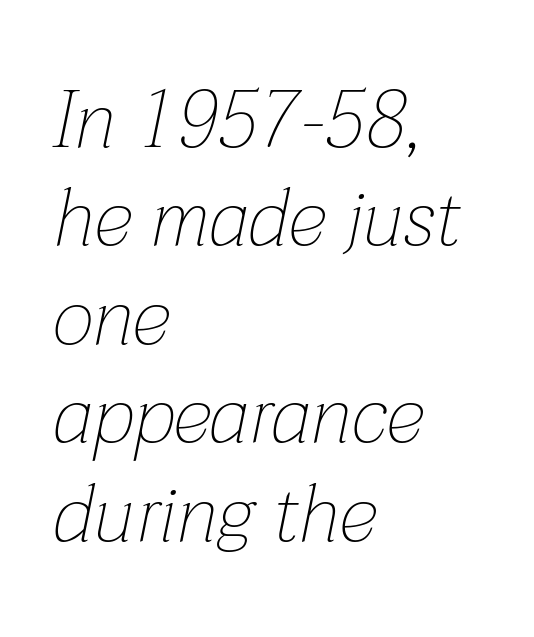
Every character sits at an angle, as italics do. These lines are rendered in a variable-pitch font. In CSS terms this would be text-align: left. The typeface has the unassuming heft of standard copy or less. No extra tracking has been applied to these lines.
